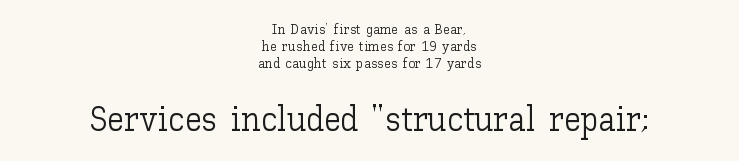
Q: Is the text bold? A: No.
Q: Is the text italic (slanted)? A: No, it is upright.
Q: Is the text underlined? A: No.
Q: How is the paragraph aligned? A: Centered.
Q: Is the spacing between letters normal or unusually wide? A: Normal.
Q: Which block of text is set in a larger size, the first (top) or the second (bottom)? A: The second (bottom) one.
Q: Width (condensed, normal, or wide)? A: Normal.
Q: Stroke contrast? A: Low.
Q: x-height? A: Medium.
Q: Monospaced? A: No.
